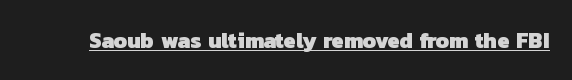
The image shows 22 px bold type; set normal letter spacing, underlined.
